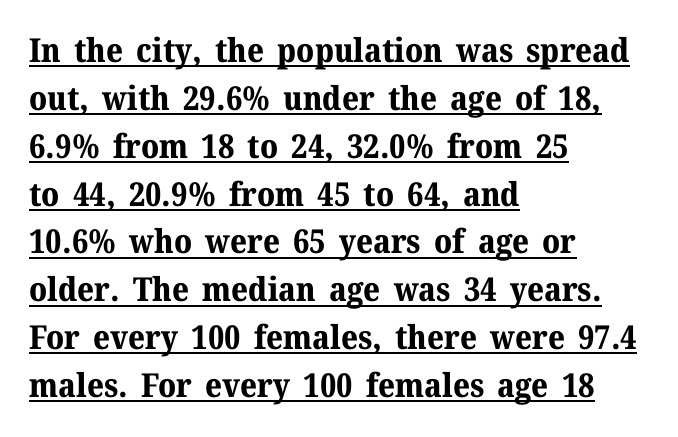
Q: Is the text bold? A: Yes.
Q: Is the text italic (slanted)? A: No, it is upright.
Q: Is the typeface a serif or a sans-serif typeface? A: Serif.
Q: Is the text underlined? A: Yes.
Q: How is the paragraph aligned? A: Left-aligned.
Q: Is the spacing between letters normal or unusually wide? A: Normal.
Q: Is the spacing between lines tight, normal or loose? A: Normal.
Q: Width (condensed, normal, or wide)? A: Normal.
Q: Stroke contrast? A: Medium.
Q: x-height? A: Medium.
Q: Monospaced? A: No.
